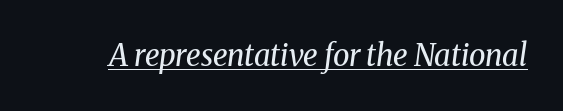
Style check: oblique. Between one letter and the next there's only the usual sliver of space. Weight: not bold — regular or lighter. The words here are underlined. The type family on display is of the serif kind.
